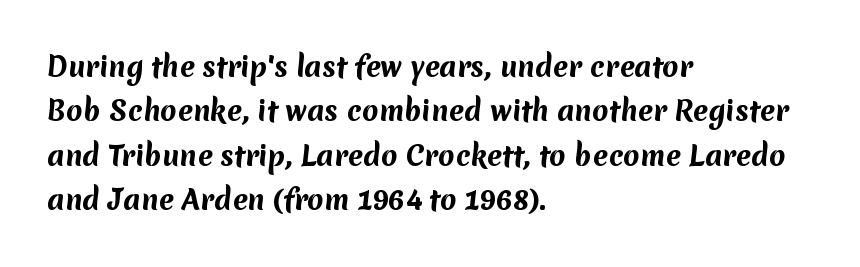
Q: Is the text bold? A: Yes.
Q: Is the text underlined? A: No.
Q: How is the paragraph aligned? A: Left-aligned.
Q: Is the spacing between letters normal or unusually wide? A: Normal.
Q: Is the spacing between lines tight, normal or loose? A: Normal.
